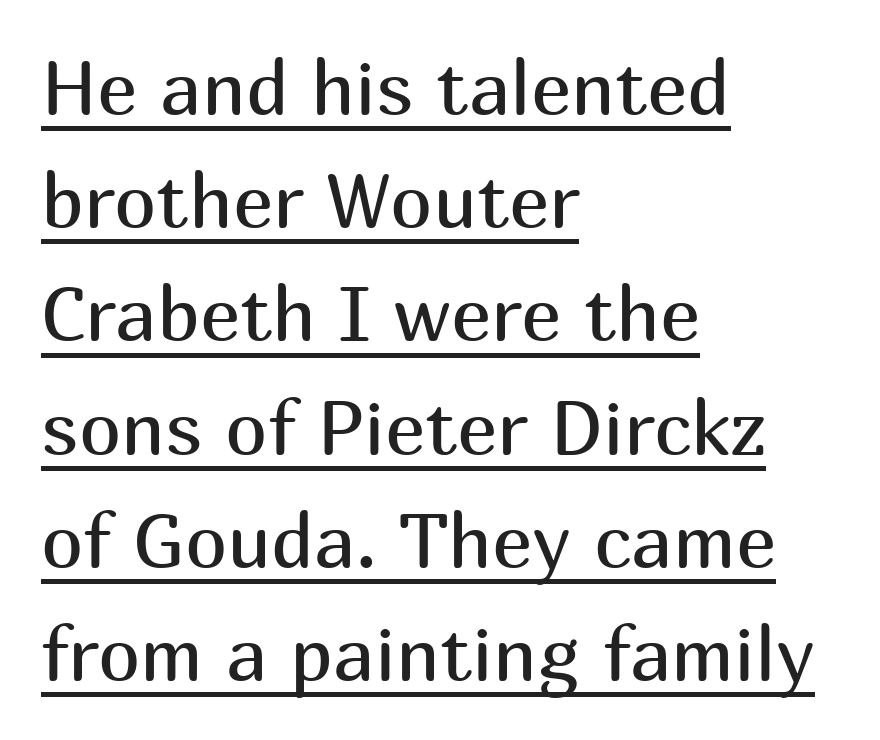
Horizontally, the lines are justified to the leading edge only. Check where the strokes stop: nothing finishes them off — pure sans. Note the varied advance widths — an 'i' is clearly narrower than an 'm'. This is the regular roman posture of the typeface. The passage shown stacks its lines at a standard gap.
